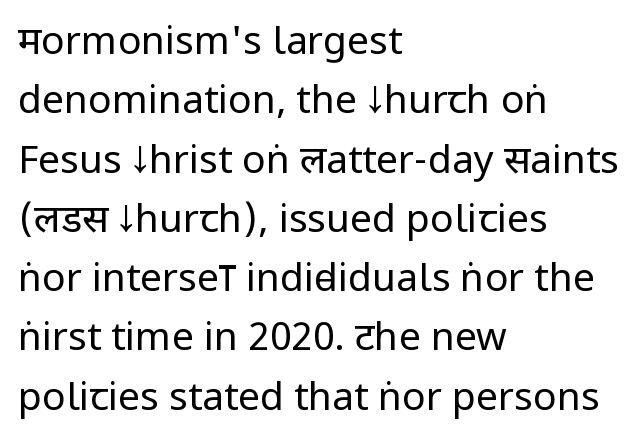
Q: Is the text bold? A: No.
Q: Is the text italic (slanted)? A: No, it is upright.
Q: Is the typeface a serif or a sans-serif typeface? A: Sans-serif.
Q: Is the text underlined? A: No.
Q: How is the paragraph aligned? A: Left-aligned.
Q: Is the spacing between letters normal or unusually wide? A: Normal.
Q: Is the spacing between lines tight, normal or loose? A: Normal.
Q: Width (condensed, normal, or wide)? A: Condensed.
Q: Stroke contrast? A: Low.
Q: x-height? A: Large.
Q: Monospaced? A: No.
